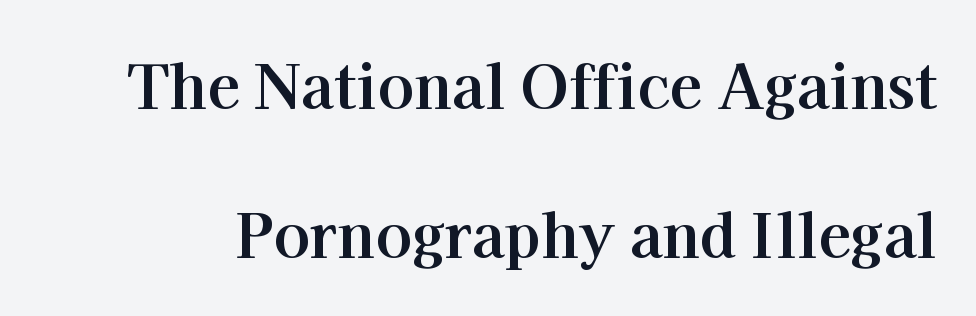
The image shows 60 px bold serif type, upright; set loose line spacing (2.49x), normal letter spacing, not underlined; high stroke contrast and a medium x-height.
